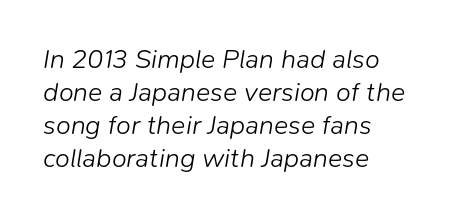
Letter spacing: default. No chunkiness to these letters — they're not bold. Letters rest on an invisible, unmarked baseline. The ragged edge is on the right, which tells us the setting is flush left.
